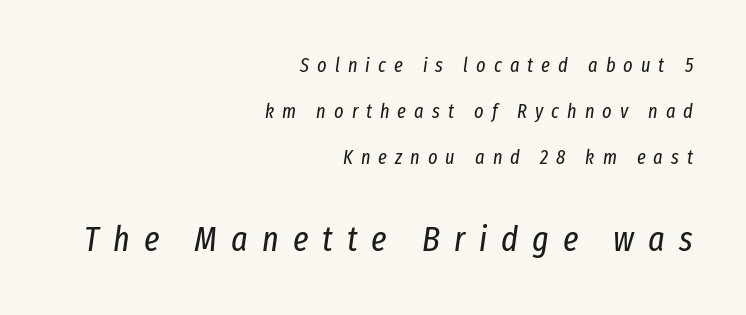
Has an underline been added? It has not. Two sizes are in play, and the larger belongs to the second block. This sample has the flowing, uneven cadence of proportional lettering. Caption: multi-line text, flush right, ragged left. What stands out about the letter spacing? Its width — letters are far apart.
